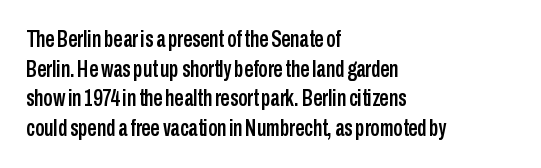
Descenders are the only things crossing below the line. A classic flush-left, rag-right setting is used for this passage. Upright lettering throughout. Quick note: interline space is typical. Letter spacing: default.
